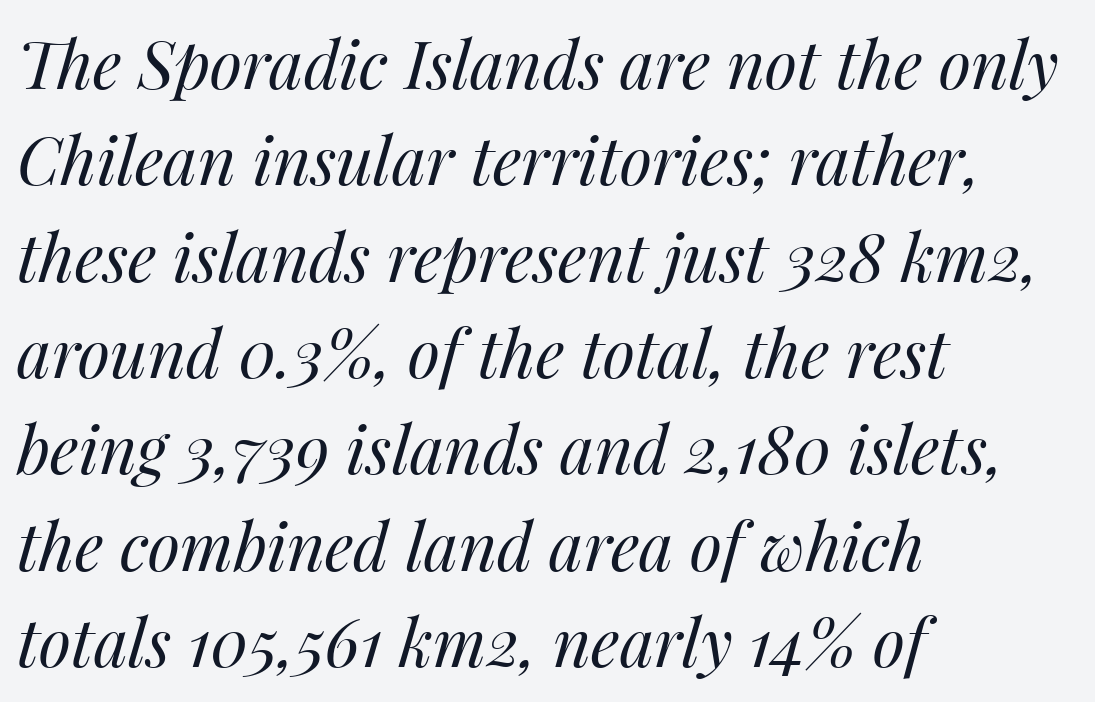
{"italic": "yes", "lean": "right", "slant_degrees": 14, "bold": "no", "weight": "regular", "width": "normal", "stroke_contrast": "medium", "x_height": "medium", "monospaced": "no", "underline": "no", "align": "left", "line_spacing": "normal", "line_spacing_ratio": 1.46, "letter_spacing": "normal", "letter_spacing_em": 0.0, "glyph_px": 66}
